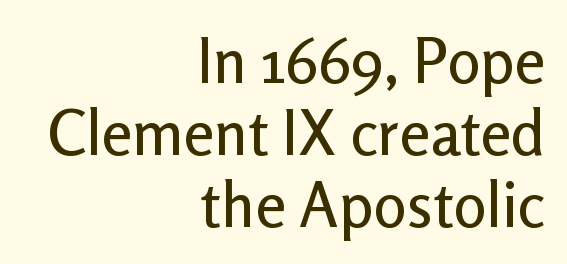
Line ends are locked; line starts wander. The typeface chosen for these lines omits serifs. The passage shown is not underscored anywhere. Does extra space separate the letters? No, they use regular spacing. This sample has the flowing, uneven cadence of proportional lettering. Notice how the stems are strictly vertical — no italics here.
